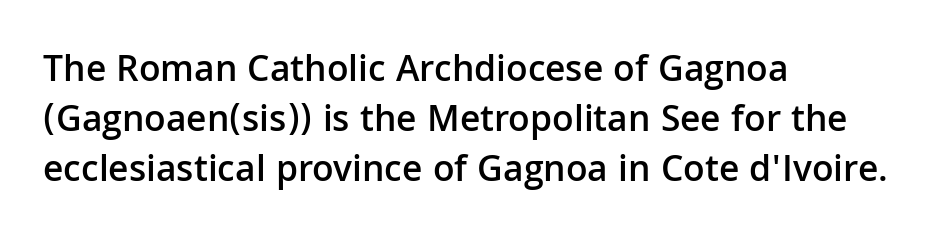
The image shows 38 px semibold sans-serif type, upright; set left-aligned, normal line spacing (1.31x), normal letter spacing, not underlined; low stroke contrast and a medium x-height.
